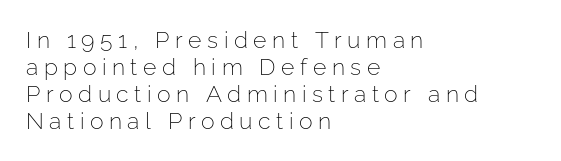
Q: Is the text bold? A: No.
Q: Is the text italic (slanted)? A: No, it is upright.
Q: Is the text underlined? A: No.
Q: How is the paragraph aligned? A: Left-aligned.
Q: Is the spacing between letters normal or unusually wide? A: Unusually wide.
